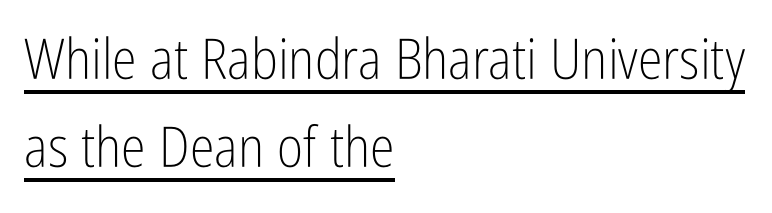
Does the leading feel generous? No, just average. These lines were composed using upright roman letters. Each letter keeps its own natural width here, so spacing adapts to shape. How are the letters spaced? Ordinarily, with no added tracking.
